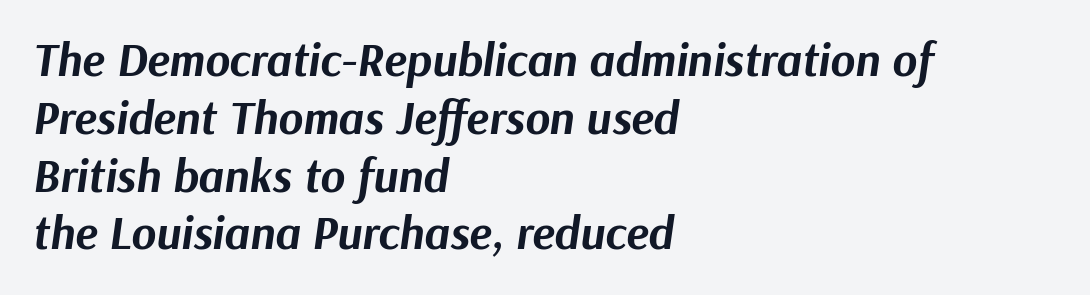
Looking at the ascenders, they clearly lean. The letters advance in unequal steps, a hallmark of proportional type. Default kerning and tracking; the words read as compact shapes. The setting favours the left margin, as ordinary paragraphs usually do. Each row of text sits above clean, open space.
